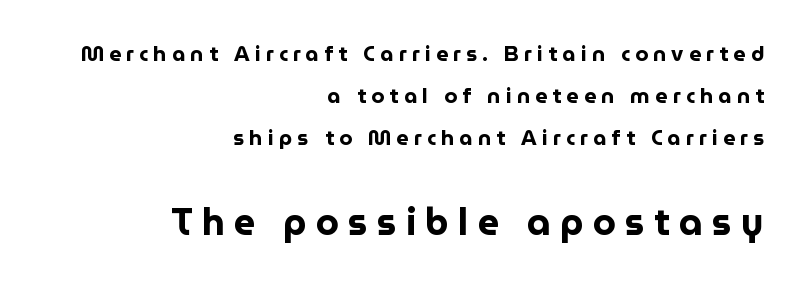
{"serif": "no", "italic": "no", "bold": "yes", "weight": "bold", "width": "normal", "stroke_contrast": "low", "x_height": "medium", "monospaced": "no", "underline": "no", "align": "right", "line_spacing": "loose", "line_spacing_ratio": 2.01, "letter_spacing": "wide", "letter_spacing_em": 0.25, "larger_block": "second", "size_ratio": 1.76, "glyph_px": 37}
